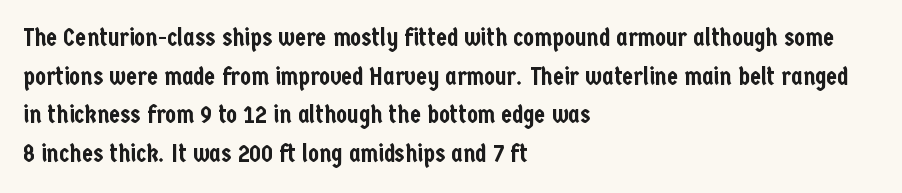
Q: Is the text italic (slanted)? A: No, it is upright.
Q: Is the text underlined? A: No.
Q: How is the paragraph aligned? A: Left-aligned.
Q: Is the spacing between letters normal or unusually wide? A: Normal.
Q: Is the spacing between lines tight, normal or loose? A: Normal.
